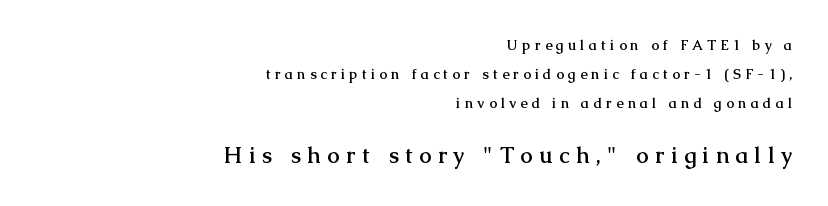
Q: Is the text bold? A: Yes.
Q: Is the text italic (slanted)? A: No, it is upright.
Q: Is the text underlined? A: No.
Q: How is the paragraph aligned? A: Right-aligned.
Q: Is the spacing between letters normal or unusually wide? A: Unusually wide.
Q: Is the spacing between lines tight, normal or loose? A: Loose.
Q: Which block of text is set in a larger size, the first (top) or the second (bottom)? A: The second (bottom) one.
